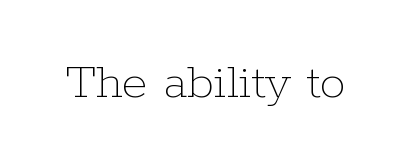
The image shows 53 px thin type, upright; set normal letter spacing, not underlined; low stroke contrast and a medium x-height.
